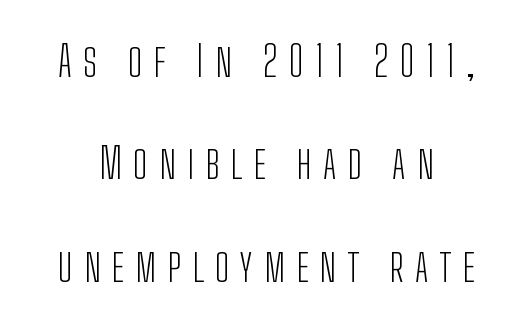
{"serif": "no", "italic": "no", "bold": "no", "weight": "light", "width": "condensed", "stroke_contrast": "low", "x_height": "medium", "monospaced": "no", "underline": "no", "align": "center", "line_spacing": "loose", "line_spacing_ratio": 2.38, "letter_spacing": "wide", "letter_spacing_em": 0.26, "glyph_px": 43}
